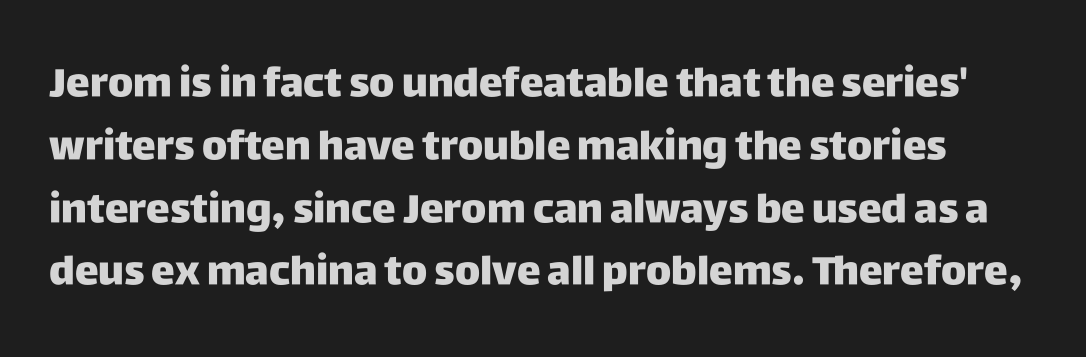
Proportional: the letters do not fall into vertical columns. Between one letter and the next there's only the usual sliver of space. Typesetter's note: full bold, strokes at maximum text heaviness. Successive baselines arrive at the customary interval.
